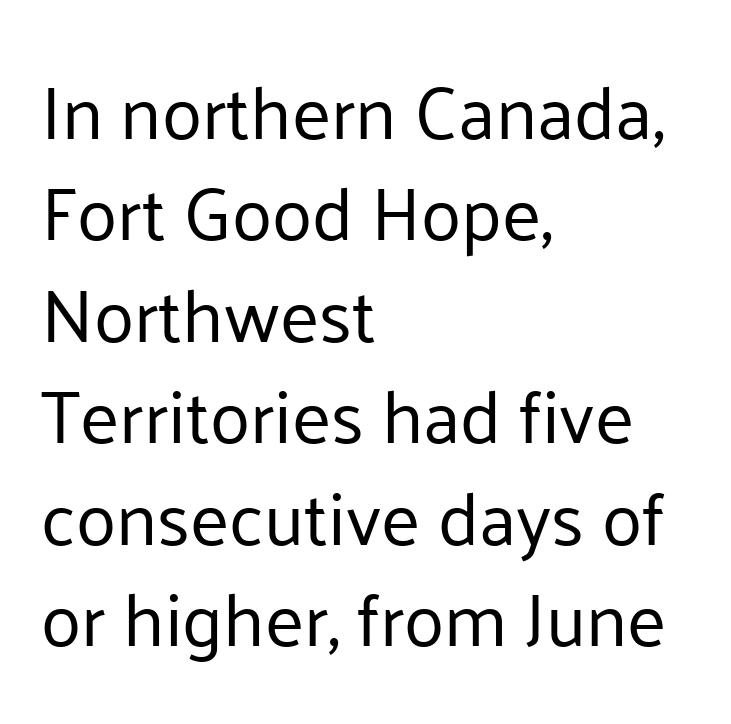
The image shows 74 px regular-weight sans-serif type, upright; set left-aligned, normal line spacing (1.37x), normal letter spacing, not underlined; low stroke contrast and a medium x-height.
